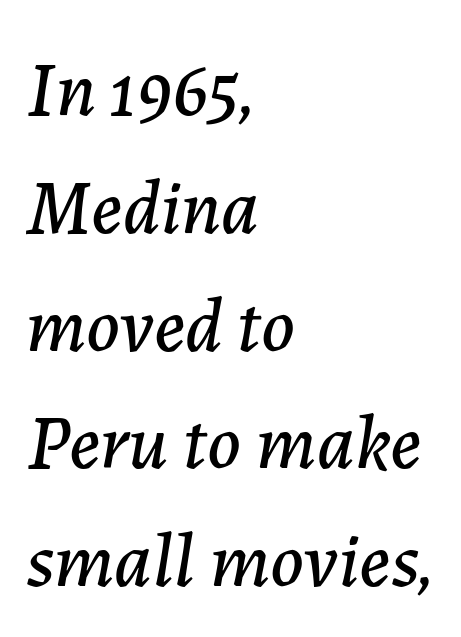
The image shows 77 px text type, italic (leaning right); set left-aligned, normal line spacing (1.53x), normal letter spacing, not underlined; low stroke contrast and a medium x-height.
